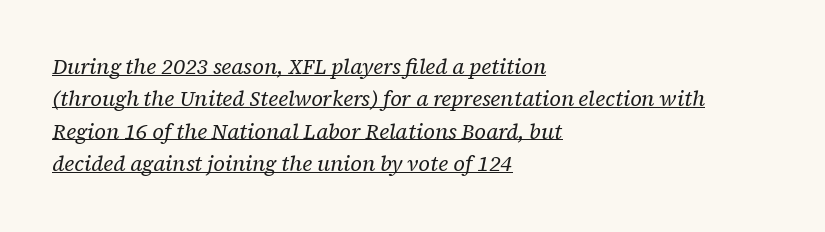
All the whitespace from short lines collects on the right. The weight tops out at a normal text grade. Letter spacing: default. An italicized treatment has been applied to the whole sample. Descenders here cross a horizontal rule under the line.
